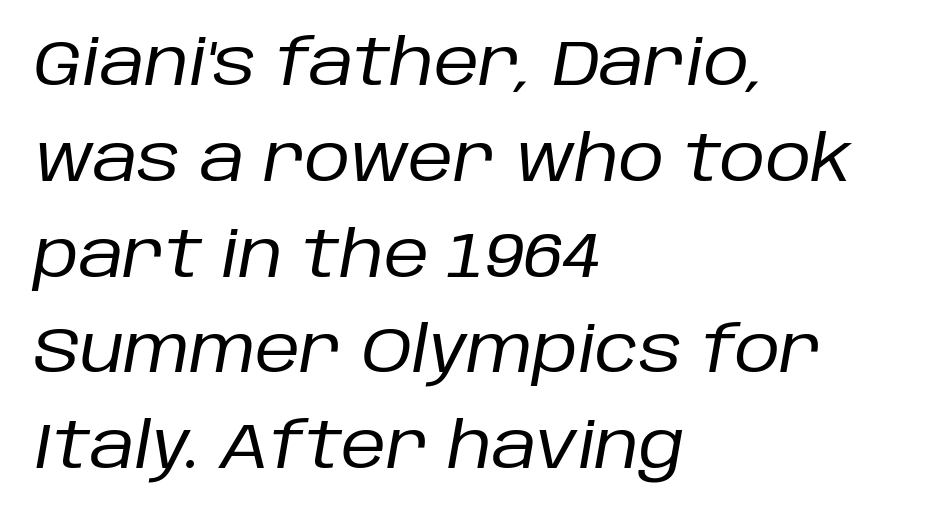
Q: Is the text bold? A: No.
Q: Is the text italic (slanted)? A: Yes, it leans right by about 10 degrees.
Q: Is the text underlined? A: No.
Q: How is the paragraph aligned? A: Left-aligned.
Q: Is the spacing between letters normal or unusually wide? A: Normal.
Q: Is the spacing between lines tight, normal or loose? A: Normal.
Q: Width (condensed, normal, or wide)? A: Normal.
Q: Stroke contrast? A: Low.
Q: x-height? A: Large.
Q: Monospaced? A: No.
